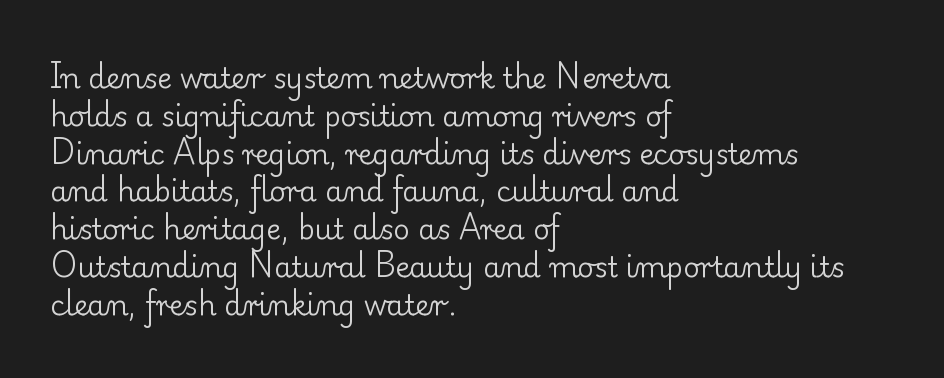
Q: Is the text bold? A: No.
Q: Is the text italic (slanted)? A: No, it is upright.
Q: Is the typeface a serif or a sans-serif typeface? A: Serif.
Q: Is the text underlined? A: No.
Q: How is the paragraph aligned? A: Left-aligned.
Q: Is the spacing between letters normal or unusually wide? A: Normal.
Q: Is the spacing between lines tight, normal or loose? A: Normal.
Q: Width (condensed, normal, or wide)? A: Normal.
Q: Stroke contrast? A: Low.
Q: x-height? A: Small.
Q: Monospaced? A: No.
